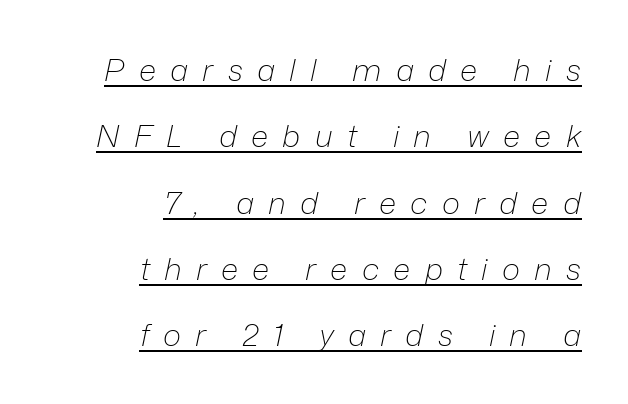
Q: Is the text bold? A: No.
Q: Is the text italic (slanted)? A: Yes, it leans right by about 12 degrees.
Q: Is the text underlined? A: Yes.
Q: How is the paragraph aligned? A: Right-aligned.
Q: Is the spacing between letters normal or unusually wide? A: Unusually wide.
Q: Is the spacing between lines tight, normal or loose? A: Loose.
Q: Width (condensed, normal, or wide)? A: Normal.
Q: Stroke contrast? A: Low.
Q: x-height? A: Medium.
Q: Monospaced? A: No.
